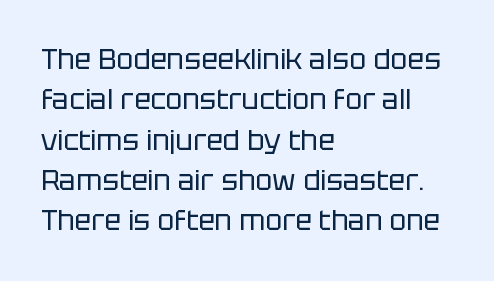
Q: Is the text bold? A: No.
Q: Is the text italic (slanted)? A: No, it is upright.
Q: Is the typeface a serif or a sans-serif typeface? A: Sans-serif.
Q: Is the text underlined? A: No.
Q: How is the paragraph aligned? A: Left-aligned.
Q: Is the spacing between letters normal or unusually wide? A: Normal.
Q: Is the spacing between lines tight, normal or loose? A: Normal.
Q: Width (condensed, normal, or wide)? A: Normal.
Q: Stroke contrast? A: Low.
Q: x-height? A: Large.
Q: Monospaced? A: No.
